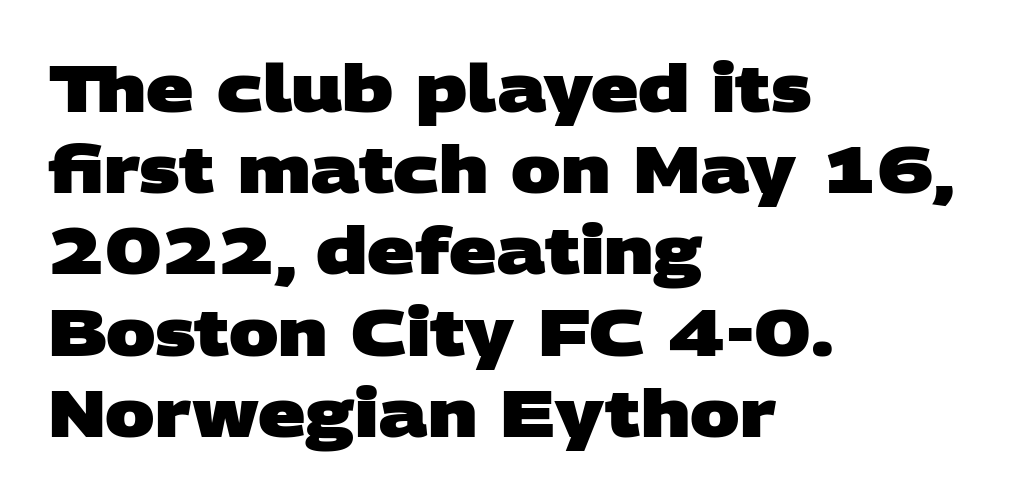
Q: Is the text bold? A: Yes.
Q: Is the typeface a serif or a sans-serif typeface? A: Sans-serif.
Q: Is the text underlined? A: No.
Q: How is the paragraph aligned? A: Left-aligned.
Q: Is the spacing between letters normal or unusually wide? A: Normal.
Q: Width (condensed, normal, or wide)? A: Wide.
Q: Stroke contrast? A: Low.
Q: x-height? A: Large.
Q: Monospaced? A: No.
